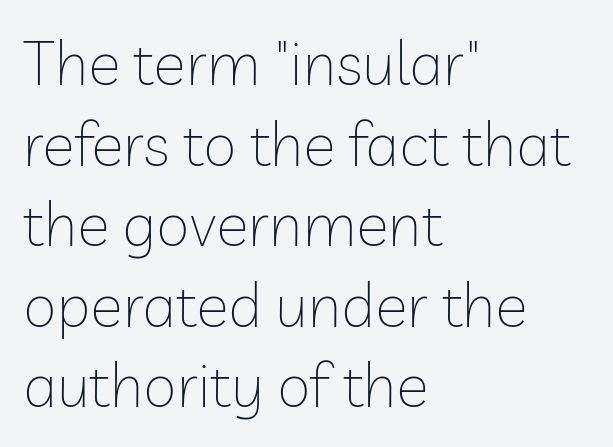
{"serif": "no", "italic": "no", "bold": "no", "weight": "thin", "width": "normal", "stroke_contrast": "low", "x_height": "medium", "monospaced": "no", "underline": "no", "align": "left", "line_spacing": "normal", "line_spacing_ratio": 1.32, "letter_spacing": "normal", "letter_spacing_em": 0.0, "glyph_px": 61}
